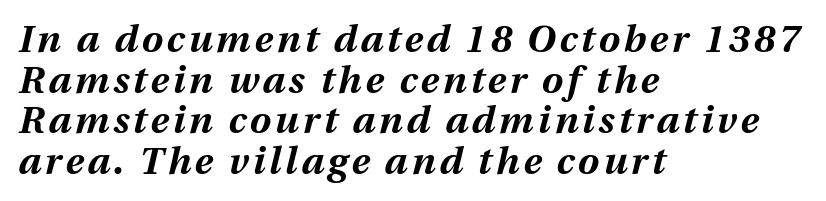
{"italic": "yes", "lean": "right", "slant_degrees": 12, "bold": "yes", "weight": "bold", "width": "normal", "stroke_contrast": "medium", "x_height": "medium", "monospaced": "no", "underline": "no", "align": "left", "line_spacing": "tight", "line_spacing_ratio": 1.07, "glyph_px": 38}
